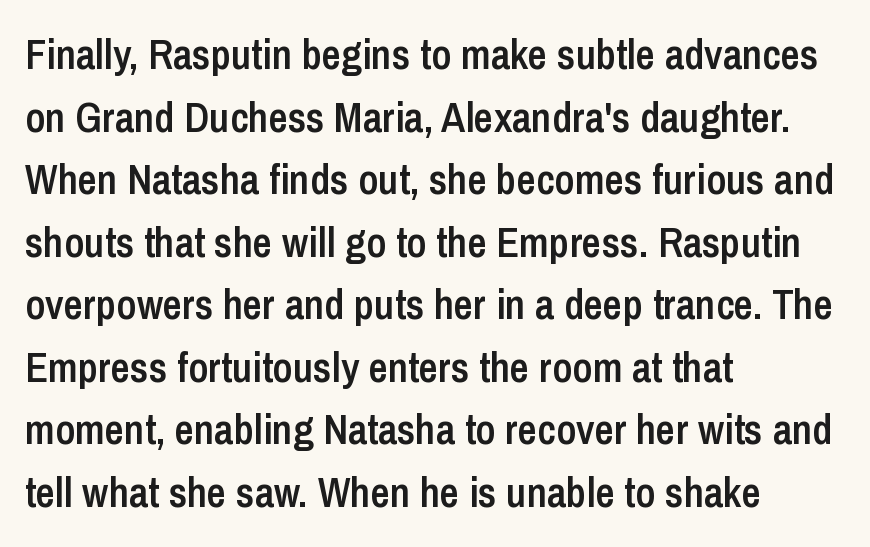
The face used here is proportionally spaced, like ordinary book or web type. The designer went with a sans here, leaving each stem footless. Does the lettering tilt? It doesn't — this is upright. Just letters on the line, the space beneath them empty.
